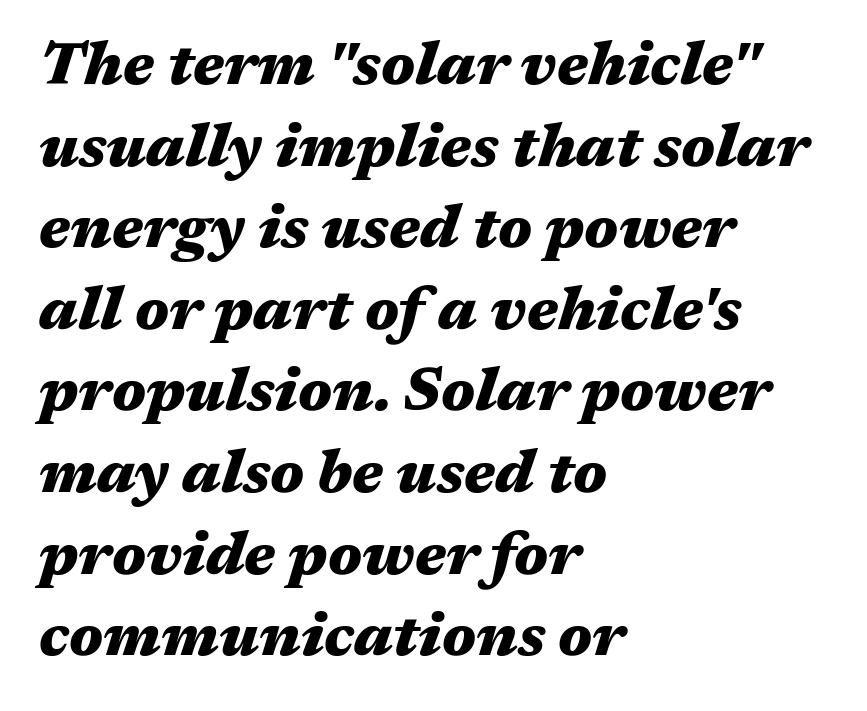
{"italic": "yes", "lean": "right", "slant_degrees": 17, "bold": "yes", "weight": "heavy", "width": "wide", "stroke_contrast": "medium", "x_height": "medium", "monospaced": "no", "underline": "no", "align": "left", "line_spacing": "normal", "line_spacing_ratio": 1.36, "letter_spacing": "normal", "letter_spacing_em": 0.0, "glyph_px": 60}
